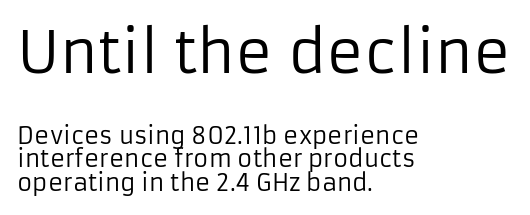
Q: Is the text bold? A: No.
Q: Is the text italic (slanted)? A: No, it is upright.
Q: Is the typeface a serif or a sans-serif typeface? A: Sans-serif.
Q: Is the text underlined? A: No.
Q: How is the paragraph aligned? A: Left-aligned.
Q: Is the spacing between letters normal or unusually wide? A: Normal.
Q: Is the spacing between lines tight, normal or loose? A: Tight.
Q: Which block of text is set in a larger size, the first (top) or the second (bottom)? A: The first (top) one.
Q: Width (condensed, normal, or wide)? A: Normal.
Q: Stroke contrast? A: Low.
Q: x-height? A: Medium.
Q: Monospaced? A: No.
